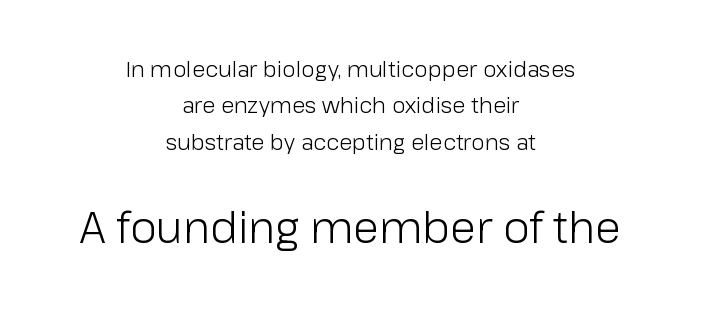
The image shows 43 px light sans-serif type, upright; set centered, normal line spacing (1.65x), normal letter spacing, not underlined; the second (bottom) block is 1.95x larger; low stroke contrast and a medium x-height.
